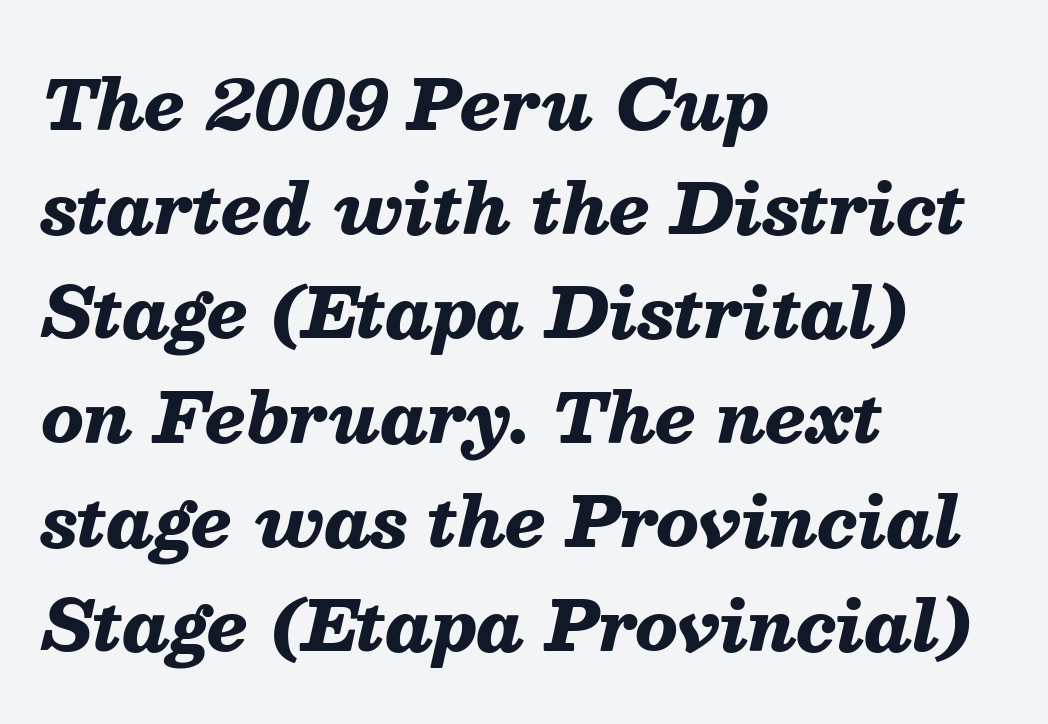
Q: Is the text bold? A: Yes.
Q: Is the text italic (slanted)? A: Yes, it leans right by about 13 degrees.
Q: Is the text underlined? A: No.
Q: How is the paragraph aligned? A: Left-aligned.
Q: Is the spacing between letters normal or unusually wide? A: Normal.
Q: Is the spacing between lines tight, normal or loose? A: Normal.
Q: Width (condensed, normal, or wide)? A: Normal.
Q: Stroke contrast? A: Medium.
Q: x-height? A: Medium.
Q: Monospaced? A: No.
